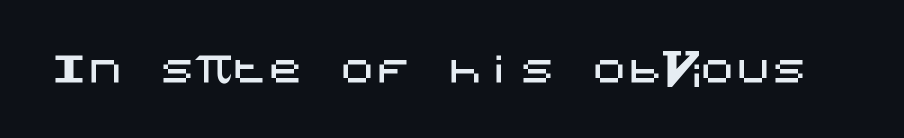
{"serif": "no", "italic": "no", "width": "normal", "stroke_contrast": "medium", "x_height": "large", "underline": "no", "letter_spacing": "normal", "letter_spacing_em": 0.0, "glyph_px": 36}
